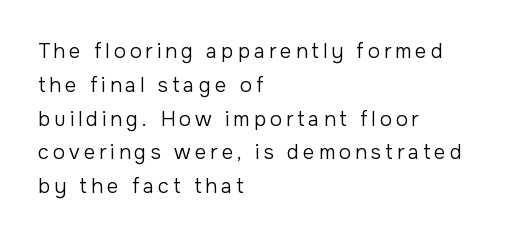
Q: Is the text bold? A: No.
Q: Is the text italic (slanted)? A: No, it is upright.
Q: Is the text underlined? A: No.
Q: How is the paragraph aligned? A: Left-aligned.
Q: Is the spacing between letters normal or unusually wide? A: Unusually wide.
Q: Is the spacing between lines tight, normal or loose? A: Normal.
